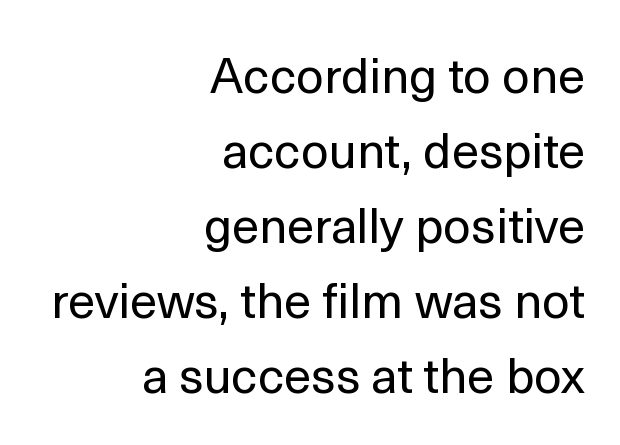
The paragraph has a hard right edge and a soft left edge. Honestly, the letter spacing is just normal — you wouldn't notice it. Does the leading feel generous? No, just average. The letters stand upright; this is a roman face. Underline: absent. Each stroke keeps to a modest, everyday thickness or less.
